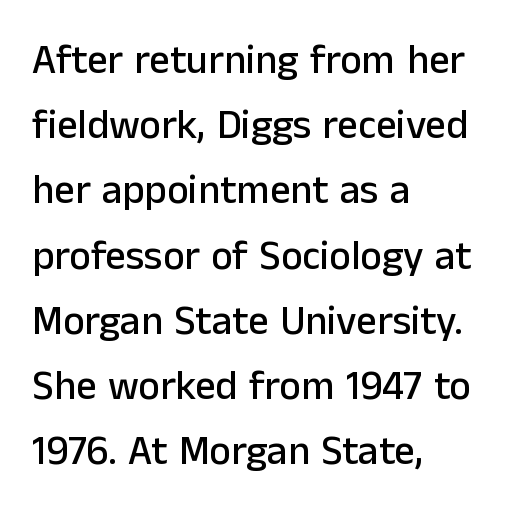
{"serif": "no", "italic": "no", "width": "normal", "stroke_contrast": "low", "x_height": "medium", "monospaced": "no", "underline": "no", "align": "left", "line_spacing": "normal", "line_spacing_ratio": 1.59, "letter_spacing": "normal", "letter_spacing_em": 0.0, "glyph_px": 41}
